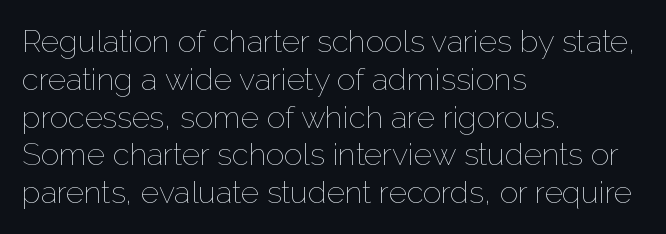
This is the regular roman posture of the typeface. Leftover space on each line is placed entirely after the last word. Counters stay open thanks to moderate or lighter strokes. Check the space under the baseline: it is left empty.
